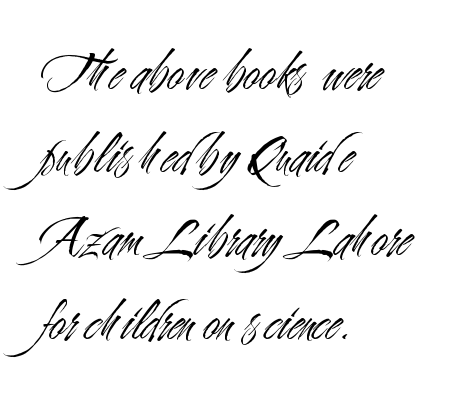
Q: Is the text bold? A: No.
Q: Is the text italic (slanted)? A: Yes.
Q: Is the typeface a serif or a sans-serif typeface? A: Sans-serif.
Q: Is the text underlined? A: No.
Q: How is the paragraph aligned? A: Left-aligned.
Q: Is the spacing between letters normal or unusually wide? A: Normal.
Q: Is the spacing between lines tight, normal or loose? A: Normal.
Q: Width (condensed, normal, or wide)? A: Condensed.
Q: Stroke contrast? A: Medium.
Q: x-height? A: Small.
Q: Monospaced? A: No.
